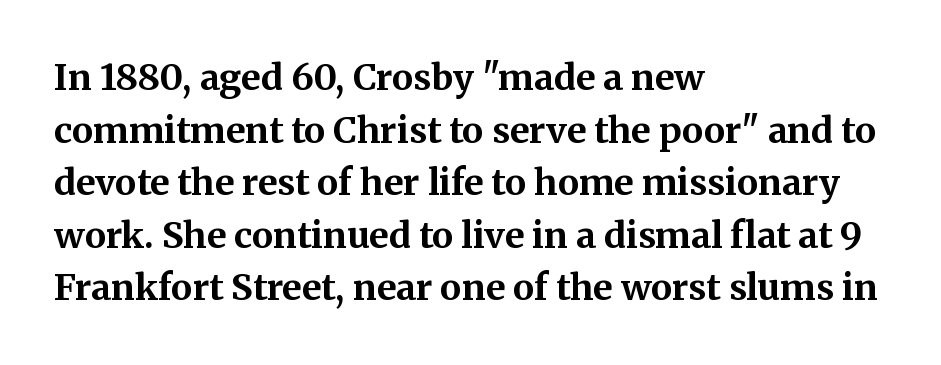
Q: Is the text bold? A: Yes.
Q: Is the text italic (slanted)? A: No, it is upright.
Q: Is the typeface a serif or a sans-serif typeface? A: Serif.
Q: Is the text underlined? A: No.
Q: How is the paragraph aligned? A: Left-aligned.
Q: Is the spacing between letters normal or unusually wide? A: Normal.
Q: Is the spacing between lines tight, normal or loose? A: Normal.
Q: Width (condensed, normal, or wide)? A: Normal.
Q: Stroke contrast? A: Medium.
Q: x-height? A: Medium.
Q: Monospaced? A: No.
